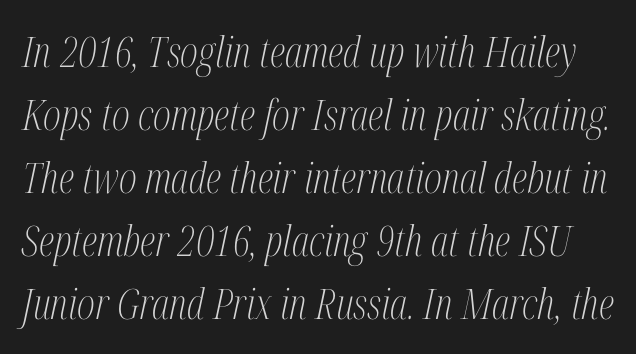
{"serif": "yes", "italic": "yes", "lean": "right", "slant_degrees": 12, "bold": "no", "weight": "light", "width": "condensed", "stroke_contrast": "medium", "x_height": "medium", "monospaced": "no", "underline": "no", "line_spacing": "normal", "line_spacing_ratio": 1.5, "letter_spacing": "normal", "letter_spacing_em": 0.0, "glyph_px": 42}
